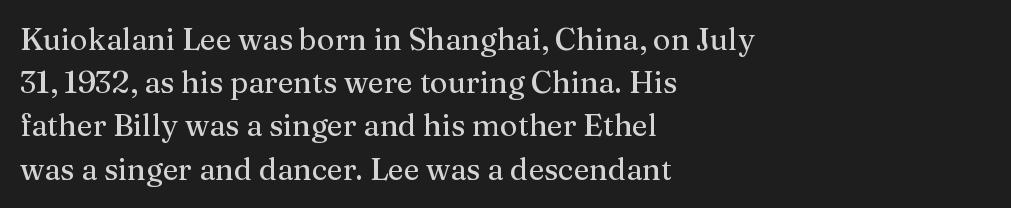
{"serif": "yes", "italic": "no", "width": "normal", "stroke_contrast": "medium", "x_height": "medium", "monospaced": "no", "underline": "no", "align": "left", "line_spacing": "normal", "line_spacing_ratio": 1.44, "letter_spacing": "normal", "letter_spacing_em": 0.0, "glyph_px": 30}
